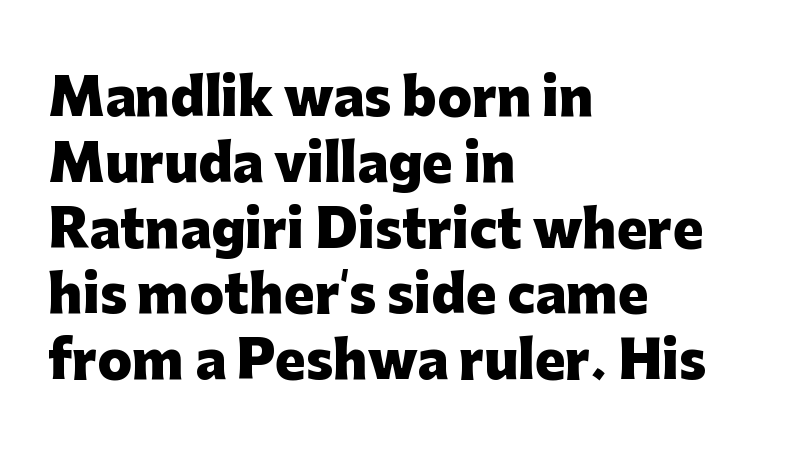
You could not count columns in this text — the font is proportionally spaced. These lines are set flush left with a ragged right edge. Quick note: underline off. Letterform terminals end flat and unadorned throughout the passage. Honestly, the letter spacing is just normal — you wouldn't notice it.
